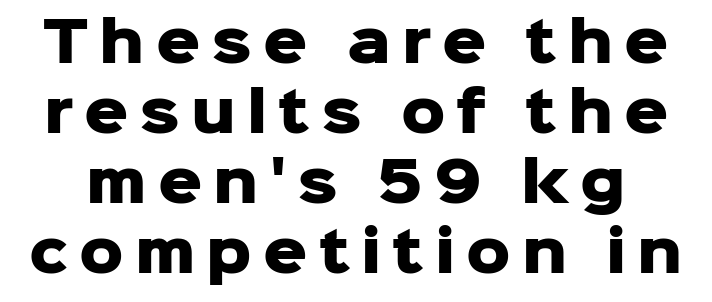
Nobody drew a line under any word here. Ordinary non-slanted type is in use. There is plenty of visible air inserted between adjacent glyphs. Thick stems and heavy bowls — unmistakably bold.
